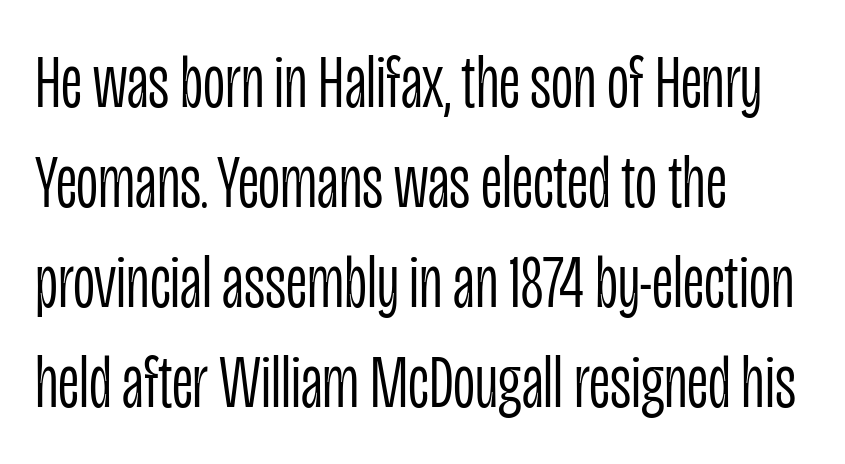
{"serif": "no", "italic": "no", "bold": "no", "weight": "light", "width": "condensed", "stroke_contrast": "low", "x_height": "large", "monospaced": "no", "underline": "no", "align": "left", "line_spacing": "normal", "line_spacing_ratio": 1.3, "letter_spacing": "normal", "letter_spacing_em": 0.0, "glyph_px": 77}
